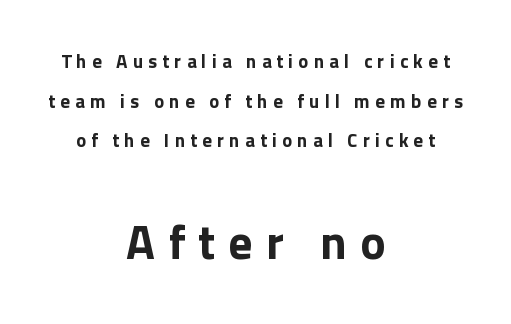
The image shows 48 px bold sans-serif type, upright; set centered, loose line spacing (2.09x), unusually wide letter spacing (+0.27 em), not underlined; the second (bottom) block is 2.53x larger; a medium x-height.
